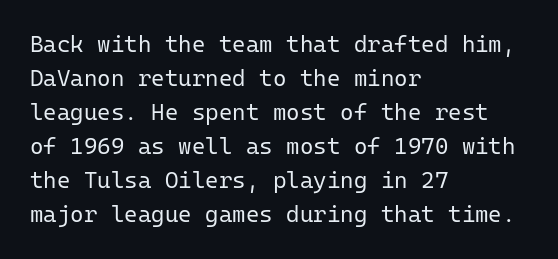
The type sits square on the baseline with zero lean. Stem width sits at or under what a default text font uses. Horizontally, the lines are justified to the leading edge only. This sample keeps an unexceptional amount of space between lines. The space beneath each line is pristine and unruled. There is no visible air inserted between adjacent glyphs.
